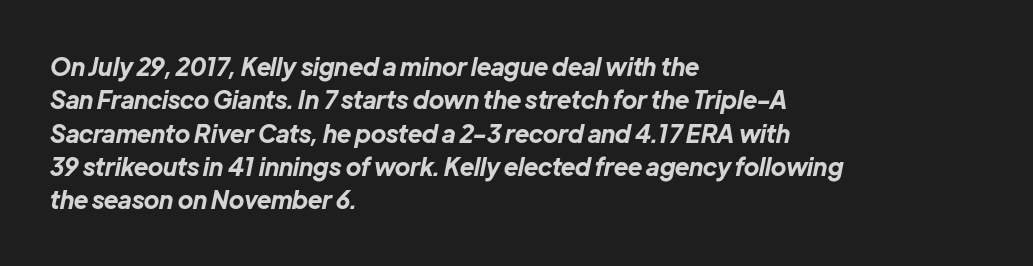
Q: Is the text bold? A: Yes.
Q: Is the text italic (slanted)? A: Yes, it leans right by about 12 degrees.
Q: Is the text underlined? A: No.
Q: How is the paragraph aligned? A: Left-aligned.
Q: Is the spacing between letters normal or unusually wide? A: Normal.
Q: Is the spacing between lines tight, normal or loose? A: Normal.
